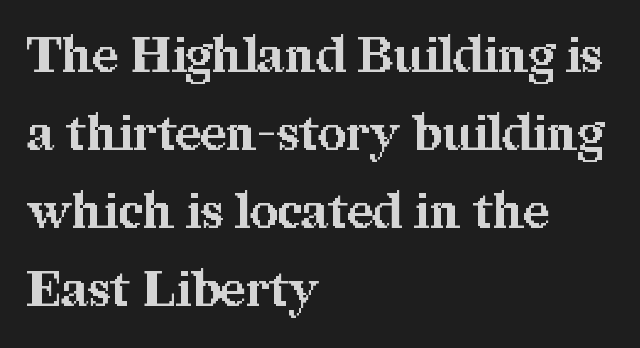
The image shows 49 px bold serif type, upright; set left-aligned, normal line spacing (1.59x), normal letter spacing, not underlined; medium stroke contrast and a medium x-height.
